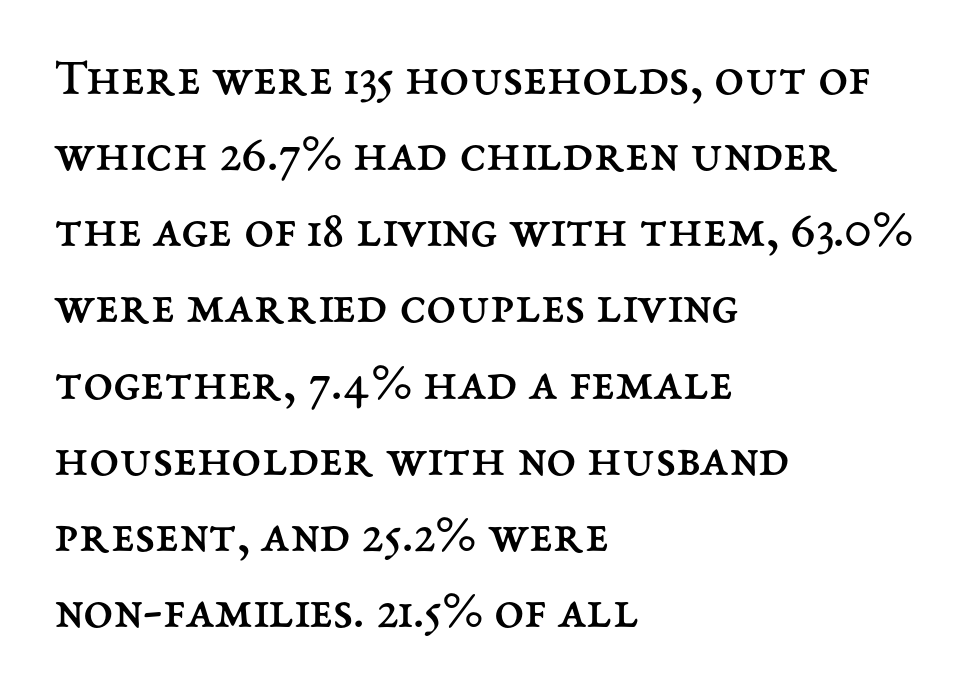
Q: Is the text bold? A: No.
Q: Is the text italic (slanted)? A: No, it is upright.
Q: Is the text underlined? A: No.
Q: How is the paragraph aligned? A: Left-aligned.
Q: Is the spacing between letters normal or unusually wide? A: Normal.
Q: Is the spacing between lines tight, normal or loose? A: Normal.
Q: Width (condensed, normal, or wide)? A: Normal.
Q: Stroke contrast? A: Medium.
Q: x-height? A: Medium.
Q: Monospaced? A: No.
